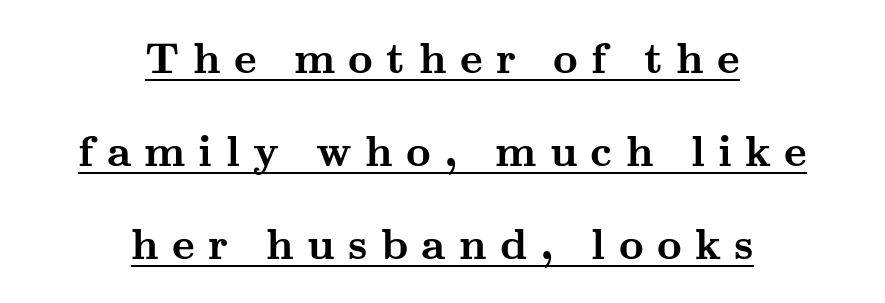
Q: Is the text bold? A: Yes.
Q: Is the text italic (slanted)? A: No, it is upright.
Q: Is the typeface a serif or a sans-serif typeface? A: Serif.
Q: Is the text underlined? A: Yes.
Q: How is the paragraph aligned? A: Centered.
Q: Is the spacing between letters normal or unusually wide? A: Unusually wide.
Q: Is the spacing between lines tight, normal or loose? A: Loose.
Q: Width (condensed, normal, or wide)? A: Wide.
Q: Stroke contrast? A: Medium.
Q: x-height? A: Small.
Q: Monospaced? A: No.
